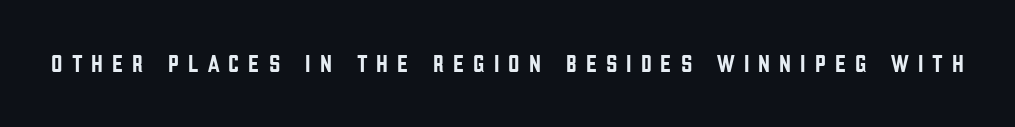
Letters rest on an invisible, unmarked baseline. In terms of letterspacing, this is a distinctly airy, spread setting. The lettering stays uniformly vertical, giving the passage a roman look.
